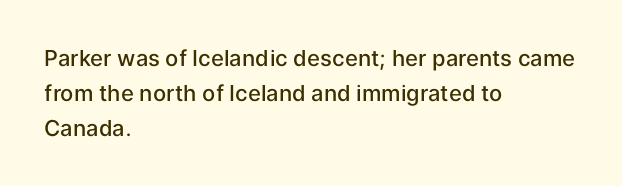
{"italic": "no", "bold": "semi", "underline": "no", "align": "left", "line_spacing": "normal", "line_spacing_ratio": 1.58, "letter_spacing": "normal", "letter_spacing_em": 0.0, "glyph_px": 22}
